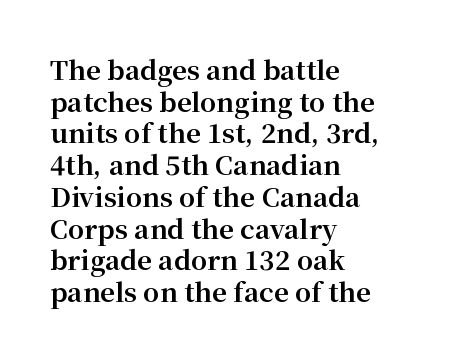
{"italic": "no", "bold": "yes", "underline": "no", "align": "left", "line_spacing_ratio": 1.22, "letter_spacing": "normal", "letter_spacing_em": 0.0, "glyph_px": 26}
